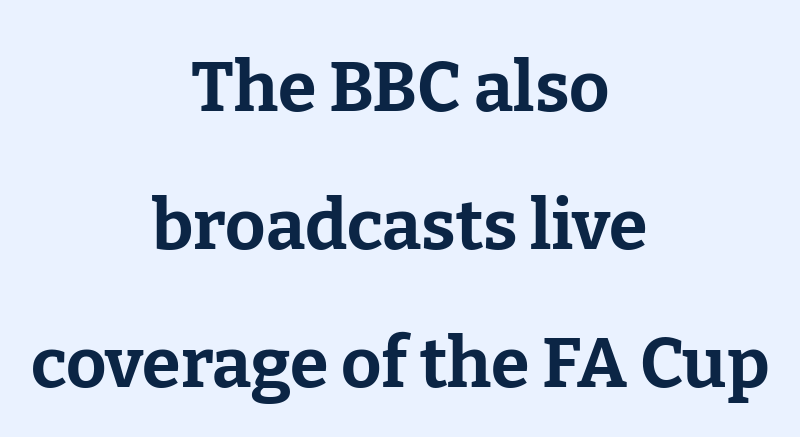
{"serif": "yes", "italic": "no", "bold": "yes", "weight": "bold", "width": "normal", "stroke_contrast": "low", "x_height": "medium", "monospaced": "no", "underline": "no", "align": "center", "line_spacing": "loose", "line_spacing_ratio": 1.97, "letter_spacing": "normal", "letter_spacing_em": 0.0, "glyph_px": 70}
